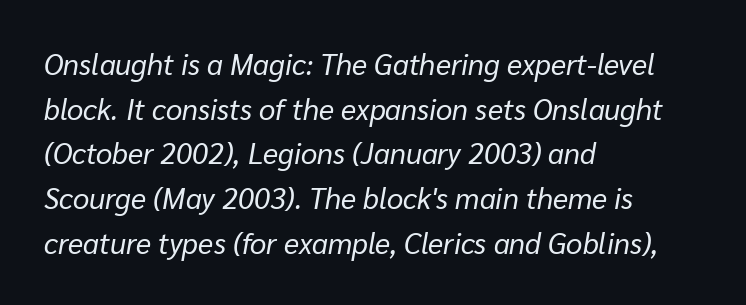
Q: Is the text bold? A: No.
Q: Is the text italic (slanted)? A: Yes, it leans right by about 10 degrees.
Q: Is the text underlined? A: No.
Q: How is the paragraph aligned? A: Left-aligned.
Q: Is the spacing between letters normal or unusually wide? A: Normal.
Q: Is the spacing between lines tight, normal or loose? A: Normal.
Q: Width (condensed, normal, or wide)? A: Normal.
Q: Stroke contrast? A: Low.
Q: x-height? A: Medium.
Q: Monospaced? A: No.
